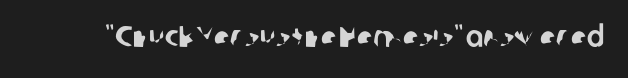
Q: Is the typeface a serif or a sans-serif typeface? A: Sans-serif.
Q: Is the text underlined? A: No.
Q: Is the spacing between letters normal or unusually wide? A: Normal.
Q: Width (condensed, normal, or wide)? A: Normal.
Q: Stroke contrast? A: Low.
Q: x-height? A: Medium.
Q: Monospaced? A: No.
